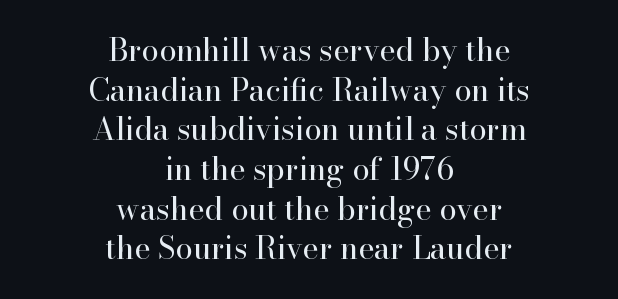
Q: Is the text bold? A: No.
Q: Is the text italic (slanted)? A: No, it is upright.
Q: Is the typeface a serif or a sans-serif typeface? A: Serif.
Q: Is the text underlined? A: No.
Q: How is the paragraph aligned? A: Centered.
Q: Is the spacing between letters normal or unusually wide? A: Normal.
Q: Is the spacing between lines tight, normal or loose? A: Normal.
Q: Width (condensed, normal, or wide)? A: Normal.
Q: Stroke contrast? A: High.
Q: x-height? A: Small.
Q: Monospaced? A: No.
